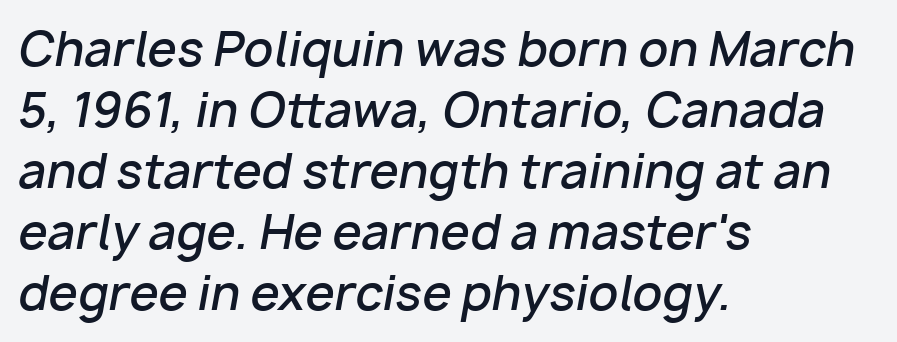
Q: Is the text bold? A: Semi-bold.
Q: Is the text italic (slanted)? A: Yes, it leans right by about 10 degrees.
Q: Is the text underlined? A: No.
Q: How is the paragraph aligned? A: Left-aligned.
Q: Is the spacing between letters normal or unusually wide? A: Normal.
Q: Is the spacing between lines tight, normal or loose? A: Normal.
Q: Width (condensed, normal, or wide)? A: Normal.
Q: Stroke contrast? A: Low.
Q: x-height? A: Medium.
Q: Monospaced? A: No.
